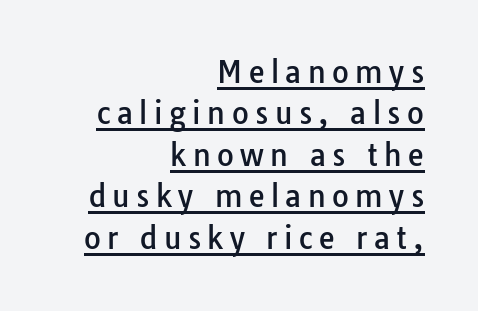
{"serif": "no", "italic": "no", "width": "normal", "stroke_contrast": "low", "x_height": "medium", "monospaced": "no", "underline": "yes", "align": "right", "line_spacing": "normal", "line_spacing_ratio": 1.43, "letter_spacing": "wide", "letter_spacing_em": 0.22, "glyph_px": 29}
